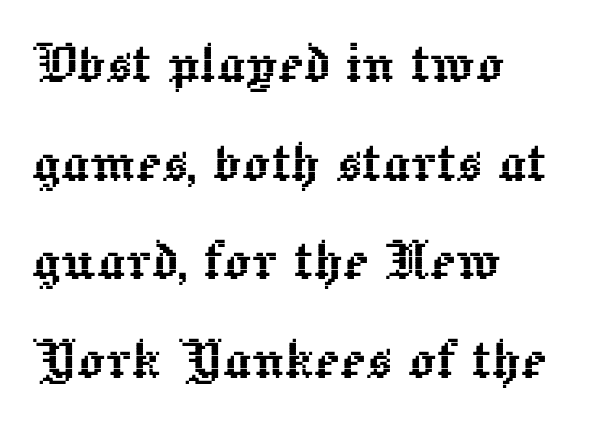
Q: Is the text italic (slanted)? A: No, it is upright.
Q: Is the text underlined? A: No.
Q: How is the paragraph aligned? A: Left-aligned.
Q: Is the spacing between letters normal or unusually wide? A: Normal.
Q: Is the spacing between lines tight, normal or loose? A: Normal.
Q: Width (condensed, normal, or wide)? A: Normal.
Q: x-height? A: Medium.
Q: Monospaced? A: No.
